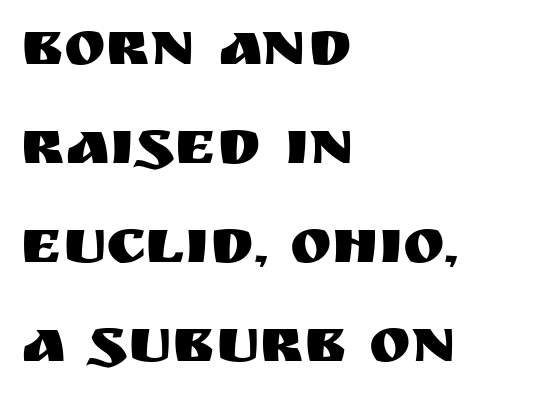
{"serif": "no", "italic": "no", "width": "normal", "stroke_contrast": "medium", "x_height": "large", "monospaced": "no", "underline": "no", "align": "left", "line_spacing": "normal", "line_spacing_ratio": 1.57, "letter_spacing": "normal", "letter_spacing_em": 0.0, "glyph_px": 63}
